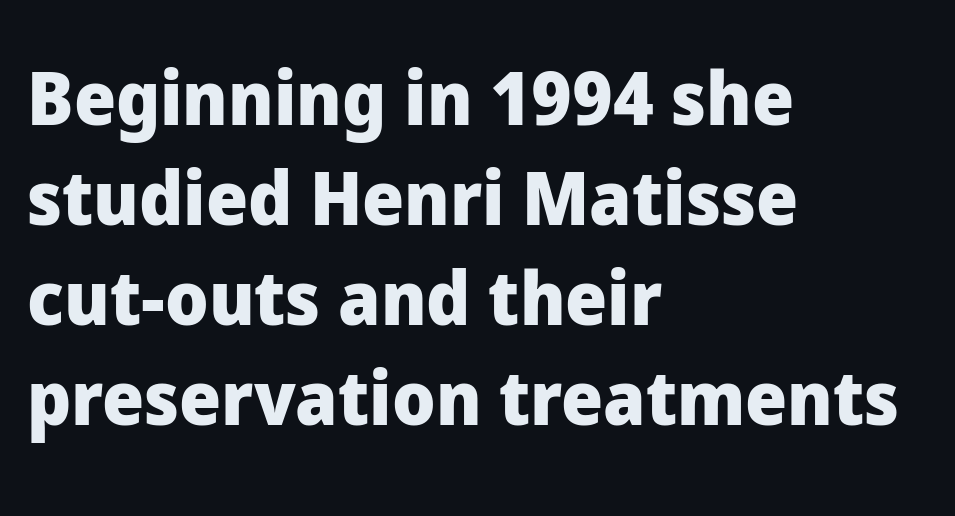
The image shows 74 px heavy sans-serif type, upright; set left-aligned, normal line spacing (1.35x), normal letter spacing, not underlined; low stroke contrast and a medium x-height.
